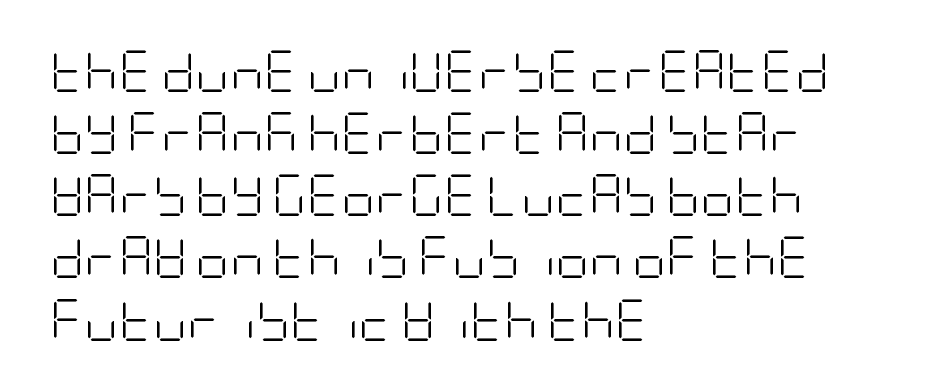
The image shows 42 px light, condensed sans-serif type, upright; set left-aligned, normal line spacing (1.48x), normal letter spacing, not underlined; low stroke contrast and a large x-height.
